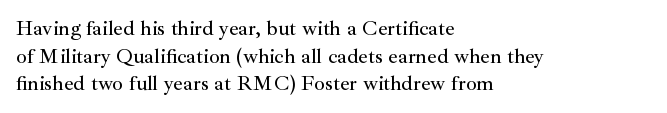
Q: Is the text italic (slanted)? A: No, it is upright.
Q: Is the text underlined? A: No.
Q: How is the paragraph aligned? A: Left-aligned.
Q: Is the spacing between letters normal or unusually wide? A: Normal.
Q: Is the spacing between lines tight, normal or loose? A: Normal.
